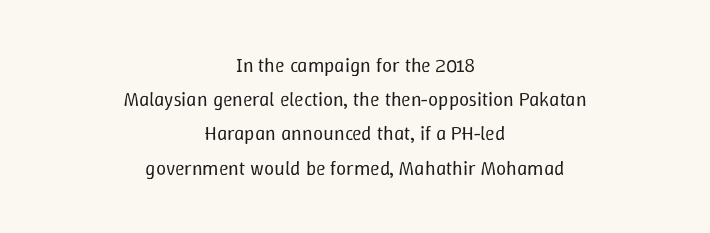
Q: Is the text bold? A: No.
Q: Is the text italic (slanted)? A: No, it is upright.
Q: Is the text underlined? A: No.
Q: How is the paragraph aligned? A: Centered.
Q: Is the spacing between letters normal or unusually wide? A: Normal.
